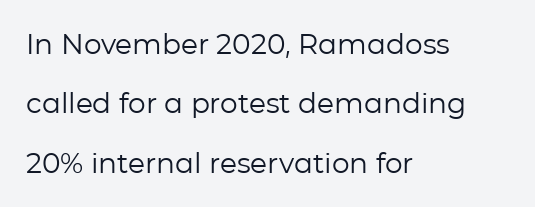
Q: Is the text bold? A: No.
Q: Is the text italic (slanted)? A: No, it is upright.
Q: Is the typeface a serif or a sans-serif typeface? A: Sans-serif.
Q: Is the text underlined? A: No.
Q: How is the paragraph aligned? A: Left-aligned.
Q: Is the spacing between letters normal or unusually wide? A: Normal.
Q: Is the spacing between lines tight, normal or loose? A: Loose.
Q: Width (condensed, normal, or wide)? A: Normal.
Q: Stroke contrast? A: Low.
Q: x-height? A: Medium.
Q: Monospaced? A: No.
